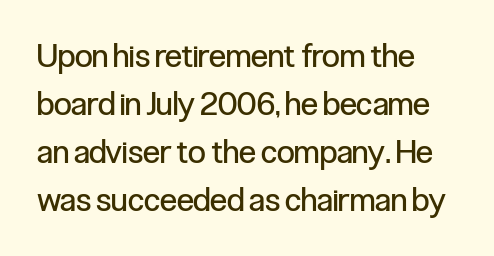
Q: Is the text bold? A: No.
Q: Is the text italic (slanted)? A: No, it is upright.
Q: Is the typeface a serif or a sans-serif typeface? A: Sans-serif.
Q: Is the text underlined? A: No.
Q: Is the spacing between letters normal or unusually wide? A: Normal.
Q: Is the spacing between lines tight, normal or loose? A: Normal.
Q: Width (condensed, normal, or wide)? A: Condensed.
Q: Stroke contrast? A: Low.
Q: x-height? A: Medium.
Q: Monospaced? A: No.
